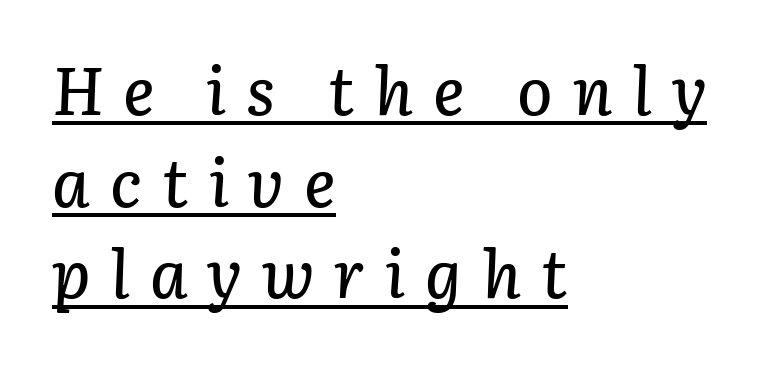
The rendering uses a moderate line-height, typical for paragraphs. Glyph-to-glyph distance is far greater than everyday printed text. Do the characters align in a grid? No, the font is proportional. A student would call this left alignment; a typographer would say flush left, rag right.
